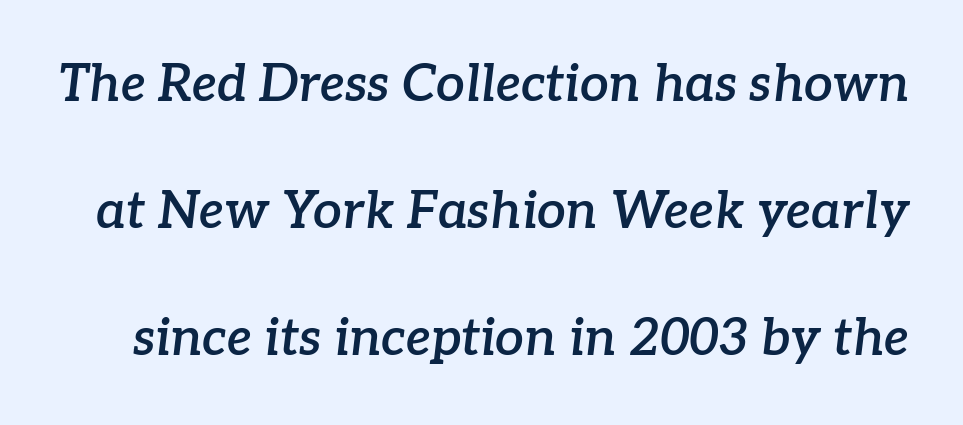
Q: Is the text bold? A: Semi-bold.
Q: Is the text italic (slanted)? A: Yes, it leans right by about 7 degrees.
Q: Is the typeface a serif or a sans-serif typeface? A: Serif.
Q: Is the text underlined? A: No.
Q: Is the spacing between letters normal or unusually wide? A: Normal.
Q: Is the spacing between lines tight, normal or loose? A: Loose.
Q: Width (condensed, normal, or wide)? A: Normal.
Q: Stroke contrast? A: Low.
Q: x-height? A: Medium.
Q: Monospaced? A: No.
